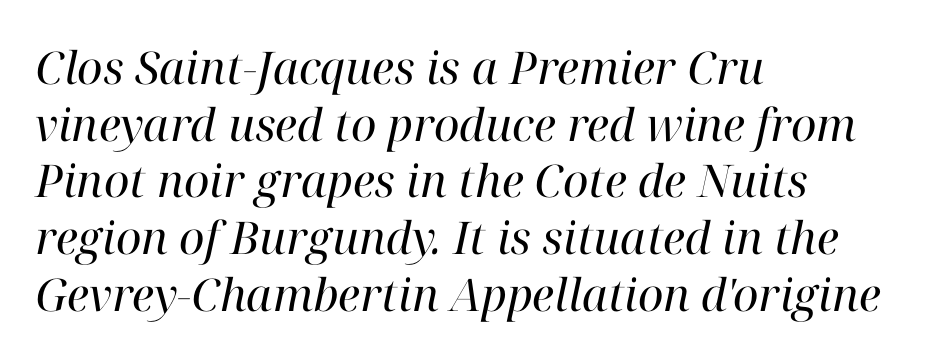
The image shows 45 px regular-weight serif type, italic (leaning right); set left-aligned, normal line spacing (1.26x), normal letter spacing, not underlined; high stroke contrast and a medium x-height.
